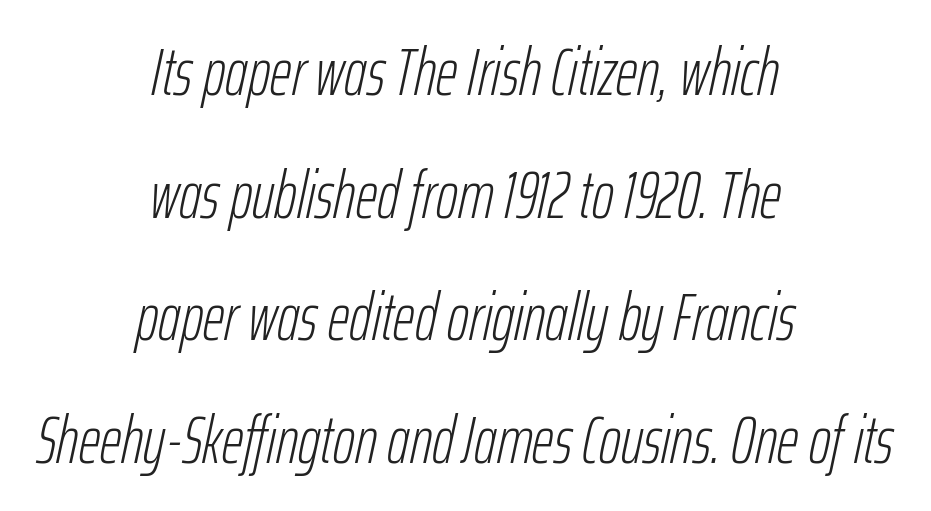
Q: Is the text bold? A: No.
Q: Is the text italic (slanted)? A: Yes, it leans right by about 12 degrees.
Q: Is the text underlined? A: No.
Q: How is the paragraph aligned? A: Centered.
Q: Is the spacing between letters normal or unusually wide? A: Normal.
Q: Width (condensed, normal, or wide)? A: Condensed.
Q: Stroke contrast? A: Low.
Q: x-height? A: Medium.
Q: Monospaced? A: No.
